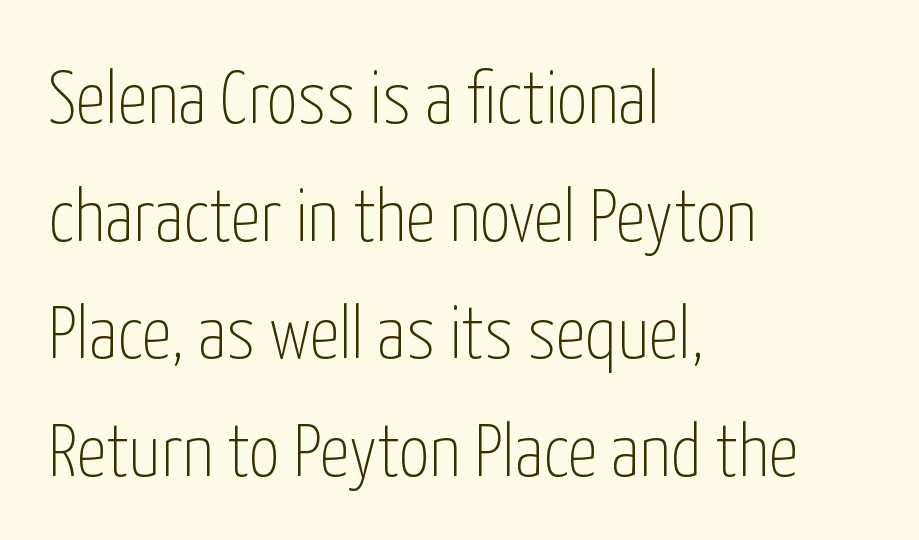
Leftover space on each line is placed entirely after the last word. The string is rendered with underlining switched off. Ink coverage per letter is moderate at most. Vertically, the passage feels balanced, rows spaced as you'd expect. This rendering leaves character spacing at its baseline value.
